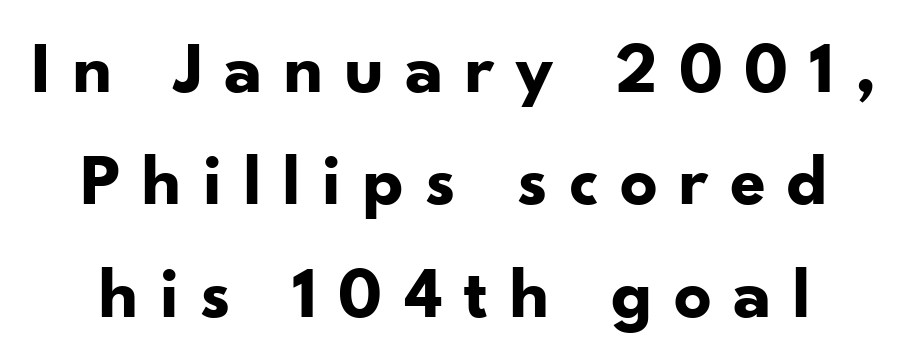
{"serif": "no", "italic": "no", "bold": "yes", "weight": "bold", "width": "normal", "stroke_contrast": "low", "x_height": "small", "monospaced": "no", "underline": "no", "line_spacing": "normal", "line_spacing_ratio": 1.52, "letter_spacing": "wide", "letter_spacing_em": 0.28, "glyph_px": 74}
